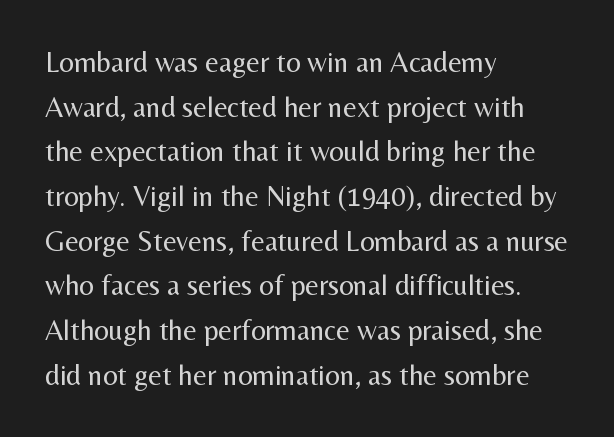
Q: Is the text bold? A: No.
Q: Is the text italic (slanted)? A: No, it is upright.
Q: Is the typeface a serif or a sans-serif typeface? A: Sans-serif.
Q: Is the text underlined? A: No.
Q: How is the paragraph aligned? A: Left-aligned.
Q: Is the spacing between letters normal or unusually wide? A: Normal.
Q: Is the spacing between lines tight, normal or loose? A: Normal.
Q: Width (condensed, normal, or wide)? A: Normal.
Q: Stroke contrast? A: Medium.
Q: x-height? A: Medium.
Q: Monospaced? A: No.
